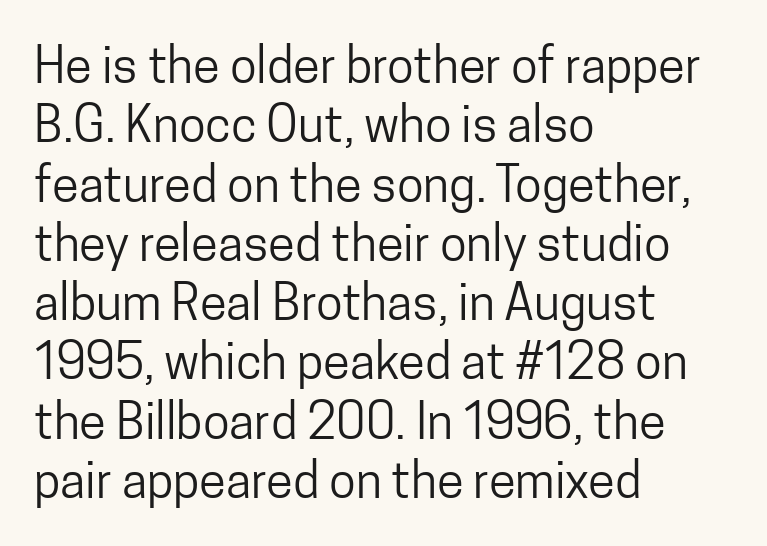
{"serif": "no", "italic": "no", "bold": "no", "weight": "regular", "width": "condensed", "stroke_contrast": "low", "x_height": "medium", "monospaced": "no", "underline": "no", "align": "left", "line_spacing_ratio": 1.21, "letter_spacing": "normal", "letter_spacing_em": 0.0, "glyph_px": 49}
